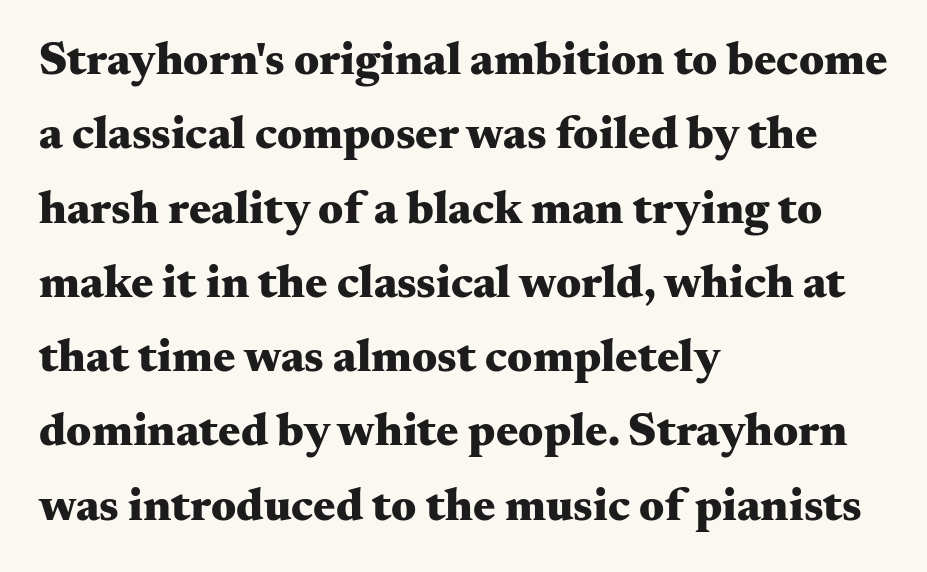
Q: Is the text bold? A: Yes.
Q: Is the text italic (slanted)? A: No, it is upright.
Q: Is the typeface a serif or a sans-serif typeface? A: Serif.
Q: Is the text underlined? A: No.
Q: How is the paragraph aligned? A: Left-aligned.
Q: Is the spacing between letters normal or unusually wide? A: Normal.
Q: Is the spacing between lines tight, normal or loose? A: Normal.
Q: Width (condensed, normal, or wide)? A: Wide.
Q: Stroke contrast? A: Medium.
Q: x-height? A: Small.
Q: Monospaced? A: No.
